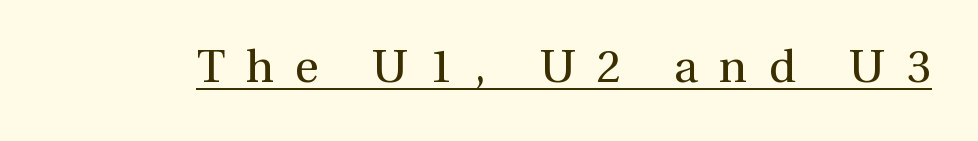
The image shows 46 px regular-weight serif type, upright; set unusually wide letter spacing (+0.46 em), underlined; medium stroke contrast and a medium x-height.
